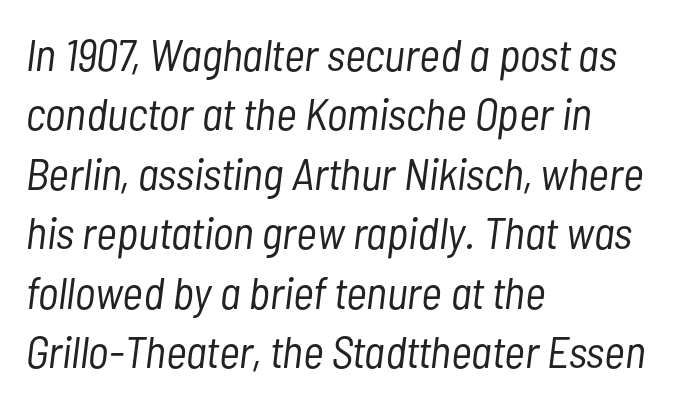
{"italic": "yes", "lean": "right", "slant_degrees": 7, "bold": "no", "weight": "light", "width": "condensed", "stroke_contrast": "low", "x_height": "medium", "monospaced": "no", "underline": "no", "align": "left", "line_spacing": "normal", "line_spacing_ratio": 1.32, "letter_spacing": "normal", "letter_spacing_em": 0.0, "glyph_px": 45}
